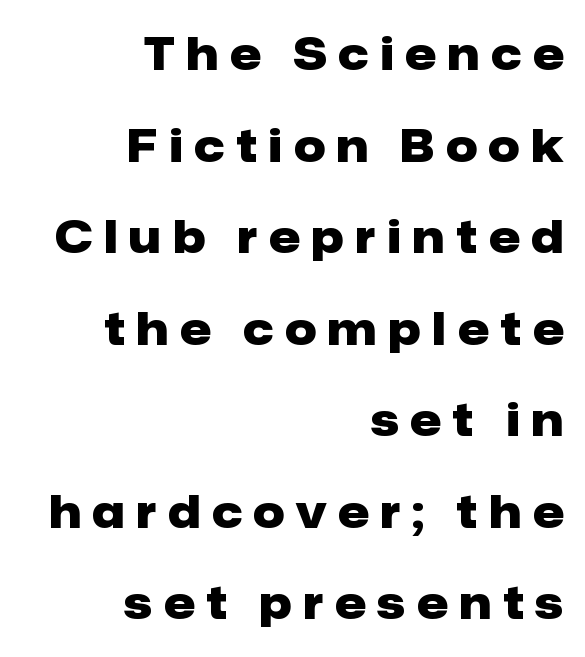
{"serif": "no", "italic": "no", "bold": "yes", "weight": "heavy", "width": "normal", "stroke_contrast": "low", "x_height": "medium", "monospaced": "no", "underline": "no", "align": "right", "line_spacing": "loose", "line_spacing_ratio": 2.08, "letter_spacing": "wide", "letter_spacing_em": 0.27, "glyph_px": 44}
